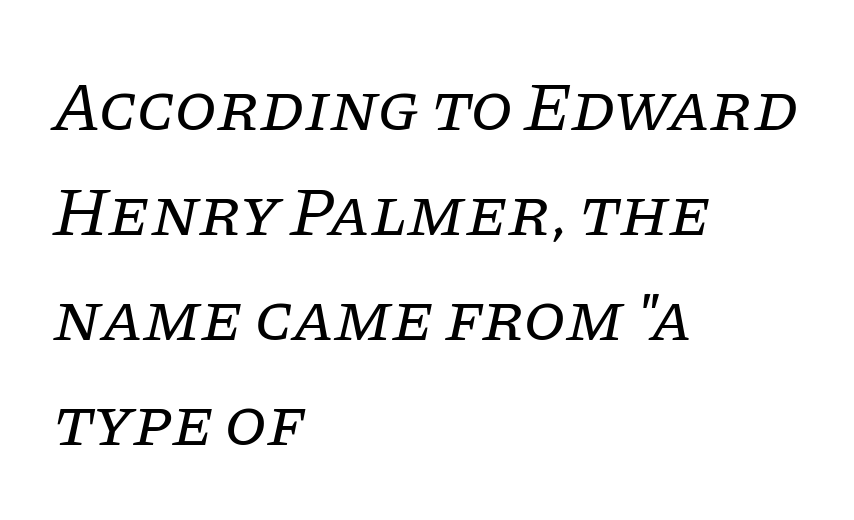
Look at the tracking — it's just the regular setting, nothing added. The glyphs look as if they've been sheared to an angle. Evenly set lines give the paragraph a standard silhouette. The typeface has the unassuming heft of standard copy or less.
